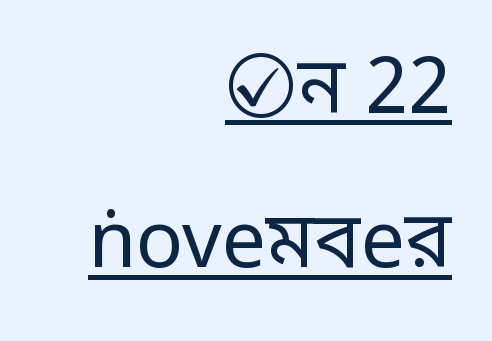
Q: Is the text bold? A: No.
Q: Is the text italic (slanted)? A: No, it is upright.
Q: Is the typeface a serif or a sans-serif typeface? A: Sans-serif.
Q: Is the text underlined? A: Yes.
Q: How is the paragraph aligned? A: Right-aligned.
Q: Is the spacing between letters normal or unusually wide? A: Normal.
Q: Is the spacing between lines tight, normal or loose? A: Loose.
Q: Width (condensed, normal, or wide)? A: Normal.
Q: Stroke contrast? A: Low.
Q: x-height? A: Medium.
Q: Monospaced? A: No.
